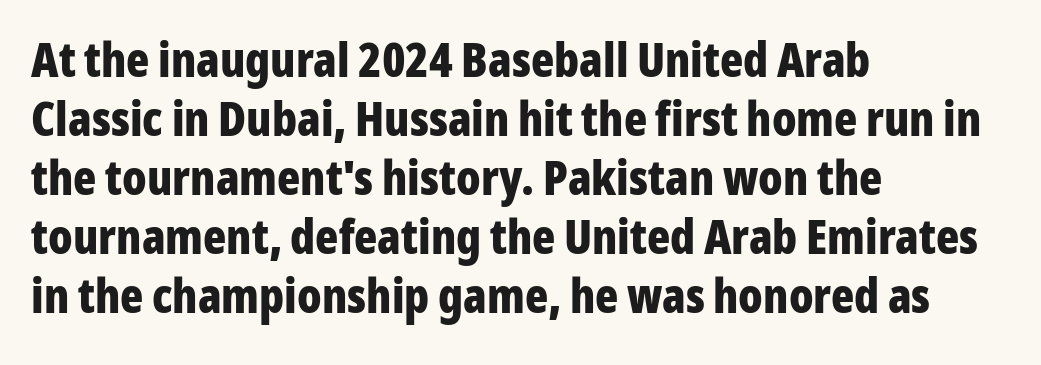
Q: Is the text bold? A: Yes.
Q: Is the text italic (slanted)? A: No, it is upright.
Q: Is the typeface a serif or a sans-serif typeface? A: Sans-serif.
Q: Is the text underlined? A: No.
Q: How is the paragraph aligned? A: Left-aligned.
Q: Is the spacing between letters normal or unusually wide? A: Normal.
Q: Width (condensed, normal, or wide)? A: Condensed.
Q: Stroke contrast? A: Low.
Q: x-height? A: Medium.
Q: Monospaced? A: No.
